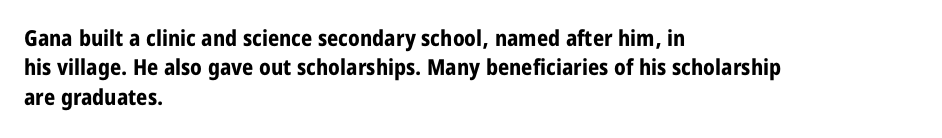
{"italic": "no", "bold": "yes", "underline": "no", "align": "left", "line_spacing": "normal", "line_spacing_ratio": 1.33, "letter_spacing": "normal", "letter_spacing_em": 0.0, "glyph_px": 22}
